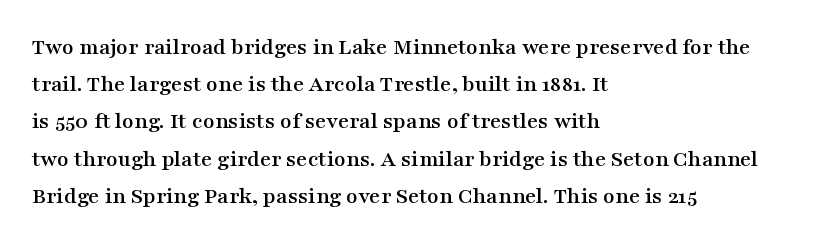
Q: Is the text italic (slanted)? A: No, it is upright.
Q: Is the text underlined? A: No.
Q: How is the paragraph aligned? A: Left-aligned.
Q: Is the spacing between letters normal or unusually wide? A: Normal.
Q: Is the spacing between lines tight, normal or loose? A: Normal.
